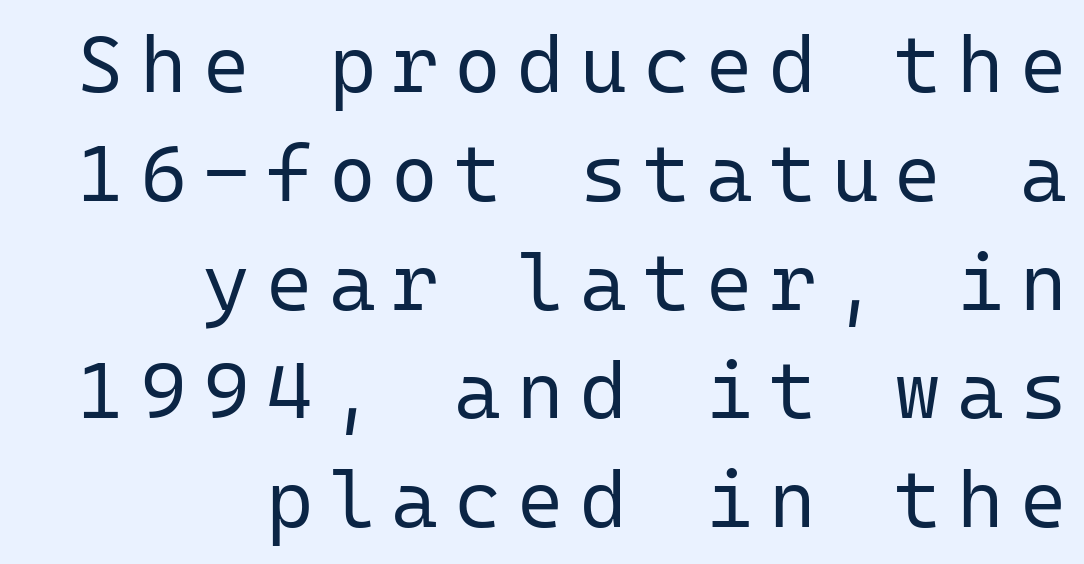
{"serif": "no", "italic": "no", "bold": "no", "weight": "regular", "width": "normal", "stroke_contrast": "low", "x_height": "medium", "monospaced": "yes", "underline": "no", "align": "right", "line_spacing": "normal", "line_spacing_ratio": 1.36, "letter_spacing": "wide", "letter_spacing_em": 0.2, "glyph_px": 80}
